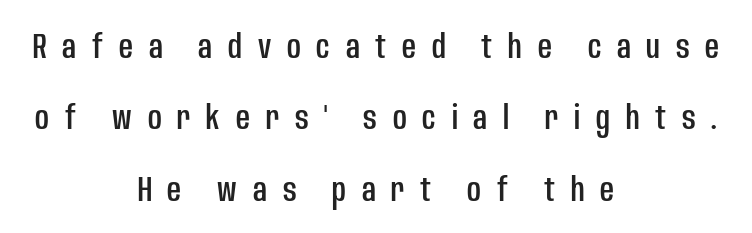
Each letter's strokes conclude bluntly, with no projecting serifs. Italic: no, the glyphs are upright roman. Honestly, the rows look like they've been pulled way apart. A student would call this center alignment; a typographer would say set centered.
